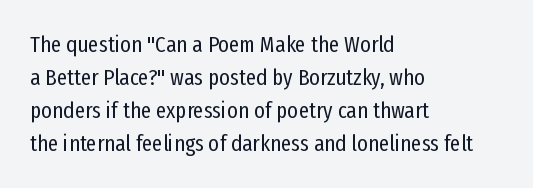
Q: Is the text bold? A: No.
Q: Is the text italic (slanted)? A: No, it is upright.
Q: Is the text underlined? A: No.
Q: How is the paragraph aligned? A: Left-aligned.
Q: Is the spacing between letters normal or unusually wide? A: Normal.
Q: Is the spacing between lines tight, normal or loose? A: Normal.
